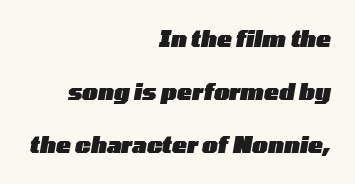
{"italic": "yes", "lean": "right", "slant_degrees": 10, "bold": "yes", "underline": "no", "align": "right", "line_spacing": "loose", "line_spacing_ratio": 2.42, "letter_spacing": "normal", "letter_spacing_em": 0.0, "glyph_px": 22}
